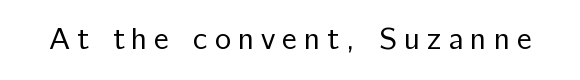
The image shows 31 px regular-weight sans-serif type, upright; set unusually wide letter spacing (+0.22 em), not underlined; low stroke contrast and a medium x-height.
